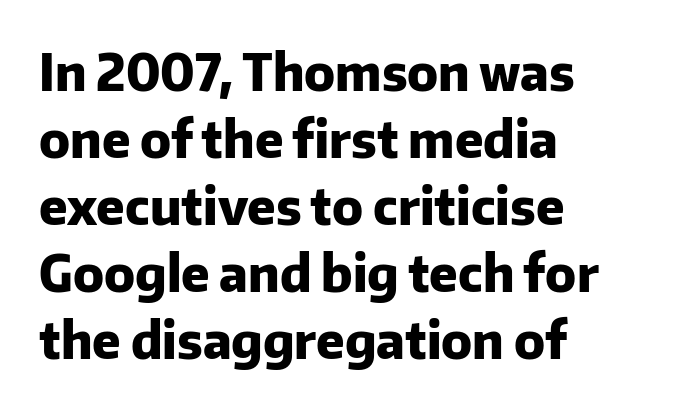
{"serif": "no", "italic": "no", "bold": "yes", "weight": "heavy", "width": "normal", "stroke_contrast": "low", "x_height": "medium", "monospaced": "no", "underline": "no", "align": "left", "line_spacing": "normal", "line_spacing_ratio": 1.34, "letter_spacing": "normal", "letter_spacing_em": 0.0, "glyph_px": 50}
